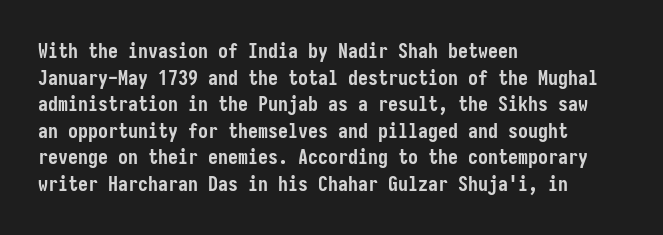
The image shows 20 px bold type, upright; set left-aligned, normal line spacing (1.33x), normal letter spacing, not underlined.
